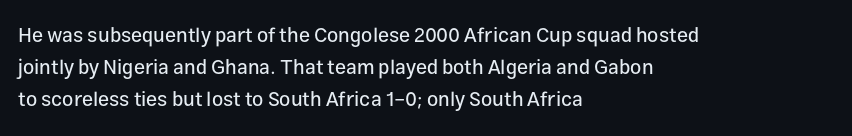
The image shows 20 px text type, upright; set left-aligned, normal line spacing (1.59x), normal letter spacing, not underlined.
